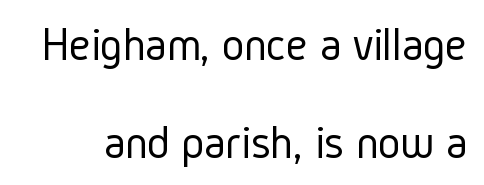
These lines were composed using upright roman letters. Serif or sans? Sans — the stroke terminals are bare. A great deal of white space separates one row of letters from the next. Weight: regular or lighter.
